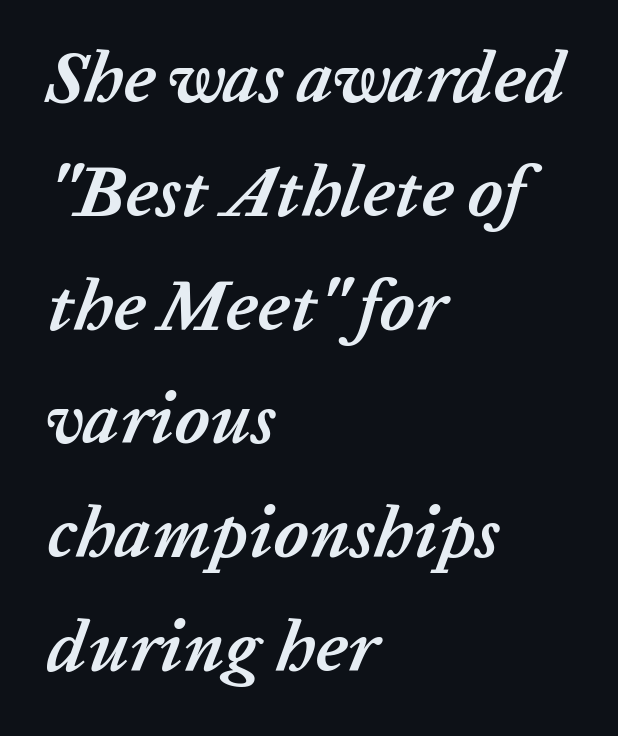
Q: Is the text bold? A: Yes.
Q: Is the text italic (slanted)? A: Yes, it leans right by about 20 degrees.
Q: Is the text underlined? A: No.
Q: How is the paragraph aligned? A: Left-aligned.
Q: Is the spacing between letters normal or unusually wide? A: Normal.
Q: Is the spacing between lines tight, normal or loose? A: Normal.
Q: Width (condensed, normal, or wide)? A: Normal.
Q: Stroke contrast? A: Low.
Q: x-height? A: Medium.
Q: Monospaced? A: No.
